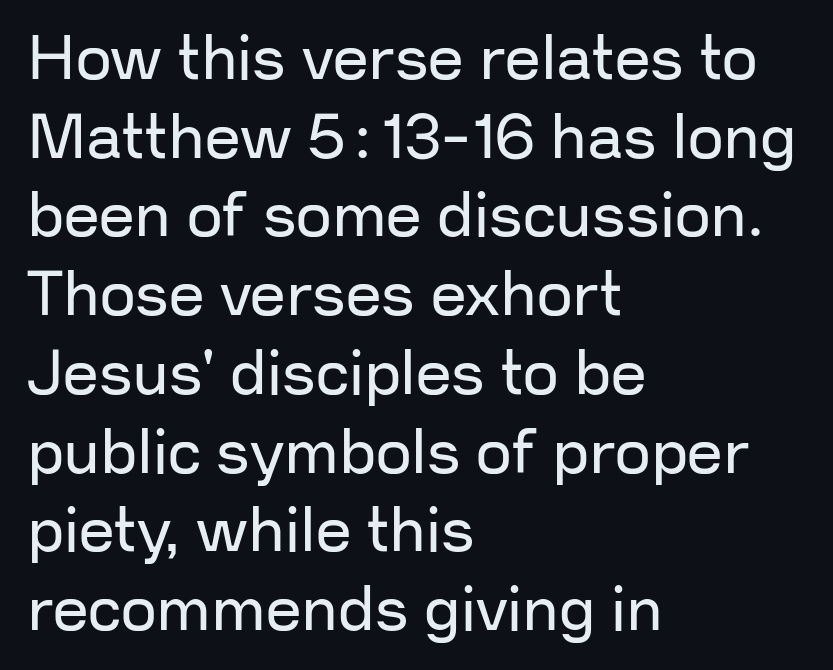
Check the space under the baseline: it is left empty. Stems here are at most as thick as an everyday book face. Italic? Not at all — the glyphs are vertical. Vertically, the passage feels balanced, rows spaced as you'd expect. Stroke terminals: plain, sans-serif.
